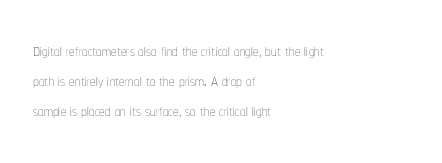
{"italic": "no", "bold": "no", "underline": "no", "align": "left", "line_spacing": "normal", "line_spacing_ratio": 1.36, "letter_spacing": "normal", "letter_spacing_em": 0.0, "glyph_px": 22}
